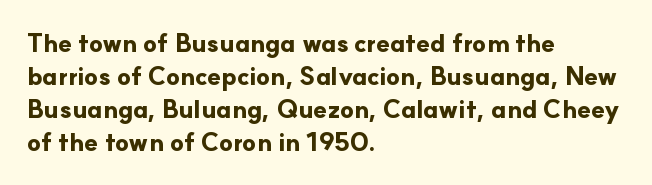
The image shows 25 px bold type, upright; set left-aligned, normal line spacing (1.32x), normal letter spacing, not underlined.
